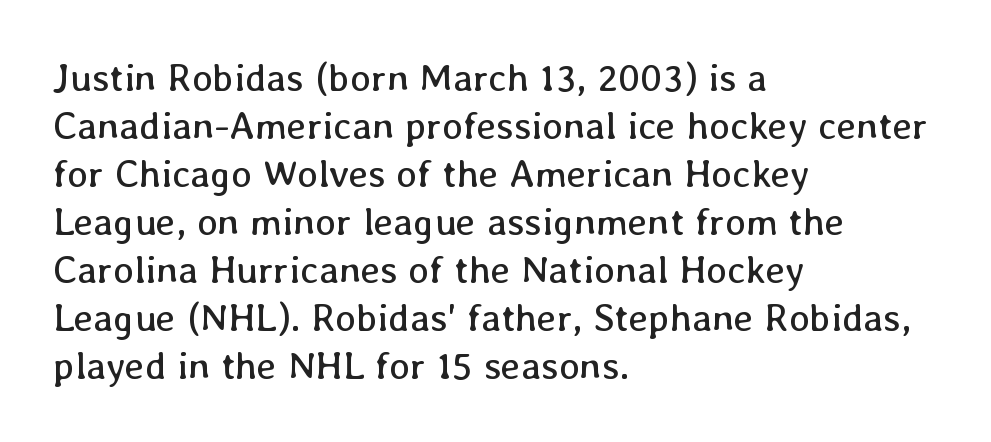
{"italic": "no", "bold": "no", "weight": "regular", "width": "normal", "stroke_contrast": "low", "x_height": "medium", "monospaced": "no", "underline": "no", "align": "left", "line_spacing_ratio": 1.23, "letter_spacing": "normal", "letter_spacing_em": 0.0, "glyph_px": 39}
